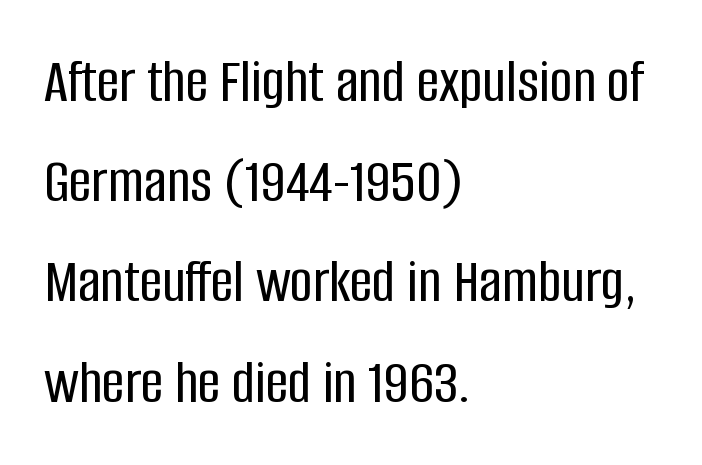
Q: Is the text italic (slanted)? A: No, it is upright.
Q: Is the typeface a serif or a sans-serif typeface? A: Sans-serif.
Q: Is the text underlined? A: No.
Q: How is the paragraph aligned? A: Left-aligned.
Q: Is the spacing between letters normal or unusually wide? A: Normal.
Q: Is the spacing between lines tight, normal or loose? A: Normal.
Q: Width (condensed, normal, or wide)? A: Condensed.
Q: Stroke contrast? A: Low.
Q: x-height? A: Large.
Q: Monospaced? A: No.
